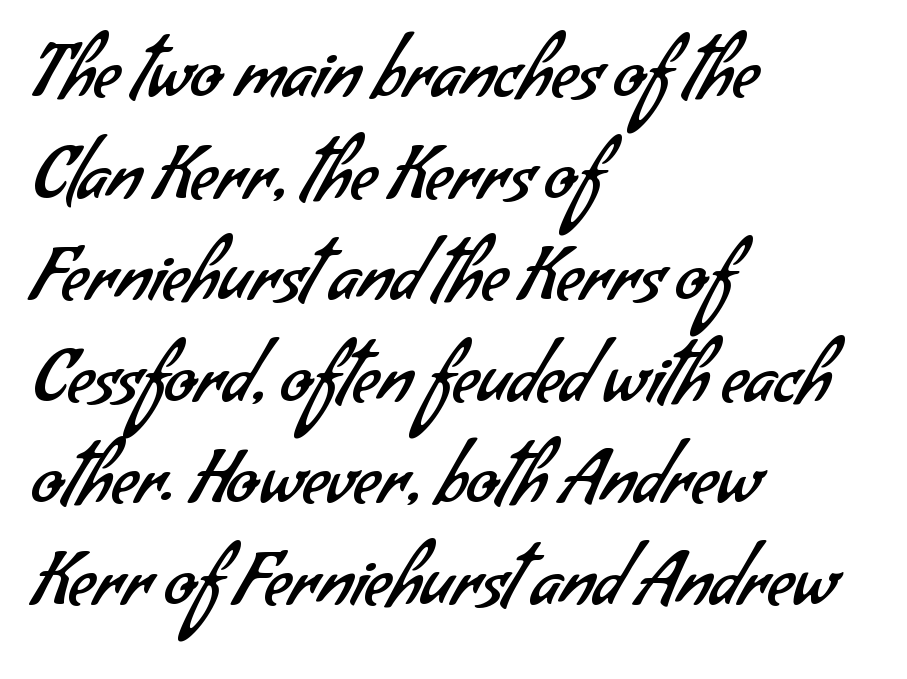
Q: Is the text bold? A: No.
Q: Is the typeface a serif or a sans-serif typeface? A: Sans-serif.
Q: Is the text underlined? A: No.
Q: How is the paragraph aligned? A: Left-aligned.
Q: Is the spacing between letters normal or unusually wide? A: Normal.
Q: Is the spacing between lines tight, normal or loose? A: Normal.
Q: Width (condensed, normal, or wide)? A: Normal.
Q: Stroke contrast? A: Low.
Q: x-height? A: Small.
Q: Monospaced? A: No.
